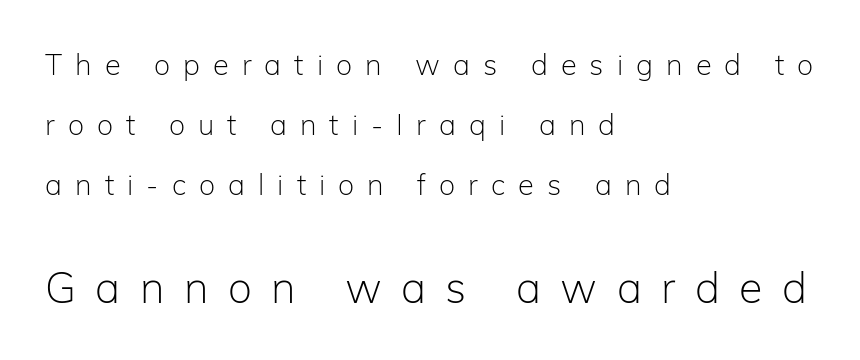
{"serif": "no", "italic": "no", "bold": "no", "weight": "light", "width": "normal", "stroke_contrast": "low", "x_height": "medium", "monospaced": "no", "underline": "no", "align": "left", "line_spacing": "loose", "line_spacing_ratio": 2.07, "letter_spacing": "wide", "letter_spacing_em": 0.45, "larger_block": "second", "size_ratio": 1.48, "glyph_px": 43}
